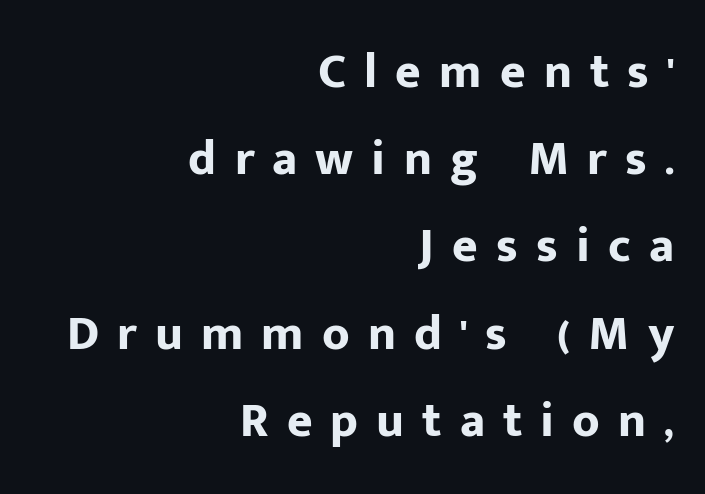
Q: Is the text bold? A: Yes.
Q: Is the text italic (slanted)? A: No, it is upright.
Q: Is the typeface a serif or a sans-serif typeface? A: Sans-serif.
Q: Is the text underlined? A: No.
Q: How is the paragraph aligned? A: Right-aligned.
Q: Is the spacing between letters normal or unusually wide? A: Unusually wide.
Q: Width (condensed, normal, or wide)? A: Normal.
Q: Stroke contrast? A: Low.
Q: x-height? A: Medium.
Q: Monospaced? A: No.
